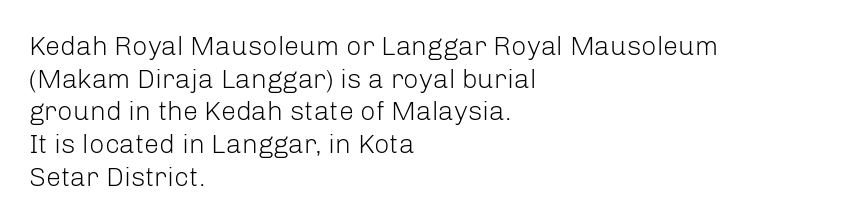
The image shows 27 px text type, upright; set left-aligned, line spacing 1.21x, normal letter spacing, not underlined.
